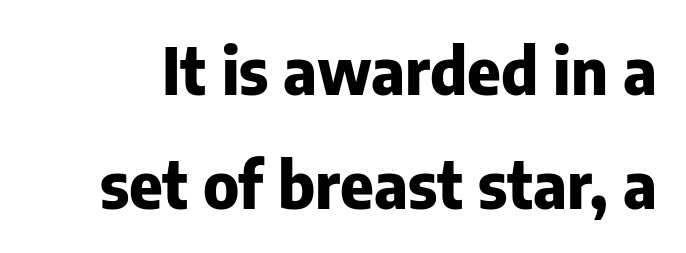
Q: Is the text bold? A: Yes.
Q: Is the text italic (slanted)? A: No, it is upright.
Q: Is the typeface a serif or a sans-serif typeface? A: Sans-serif.
Q: Is the text underlined? A: No.
Q: Is the spacing between letters normal or unusually wide? A: Normal.
Q: Width (condensed, normal, or wide)? A: Normal.
Q: Stroke contrast? A: Low.
Q: x-height? A: Medium.
Q: Monospaced? A: No.
